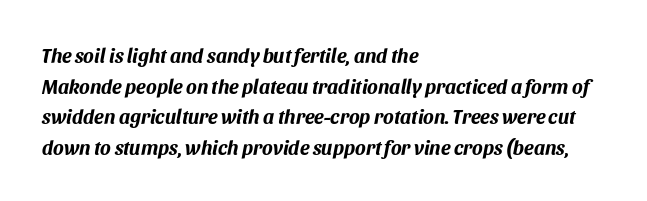
Q: Is the text bold? A: Yes.
Q: Is the text italic (slanted)? A: Yes, it leans right by about 11 degrees.
Q: Is the text underlined? A: No.
Q: How is the paragraph aligned? A: Left-aligned.
Q: Is the spacing between letters normal or unusually wide? A: Normal.
Q: Is the spacing between lines tight, normal or loose? A: Normal.
